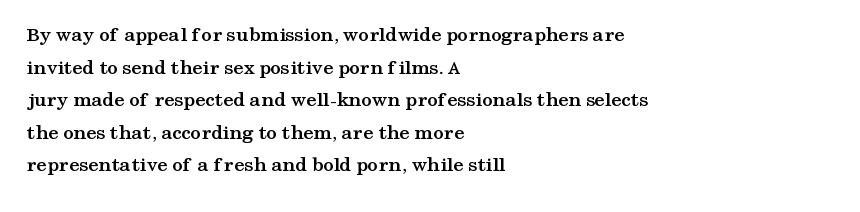
{"italic": "no", "bold": "yes", "underline": "no", "align": "left", "line_spacing": "normal", "line_spacing_ratio": 1.55, "letter_spacing": "normal", "letter_spacing_em": 0.0, "glyph_px": 21}
